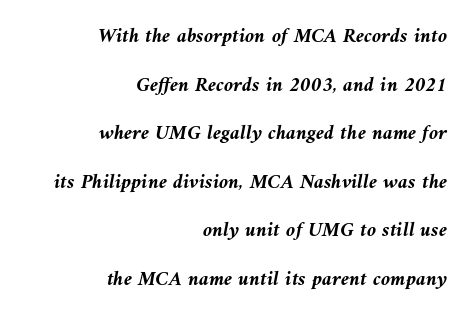
The image shows 21 px bold type, italic (leaning left); set right-aligned, loose line spacing (2.31x), normal letter spacing, not underlined.
